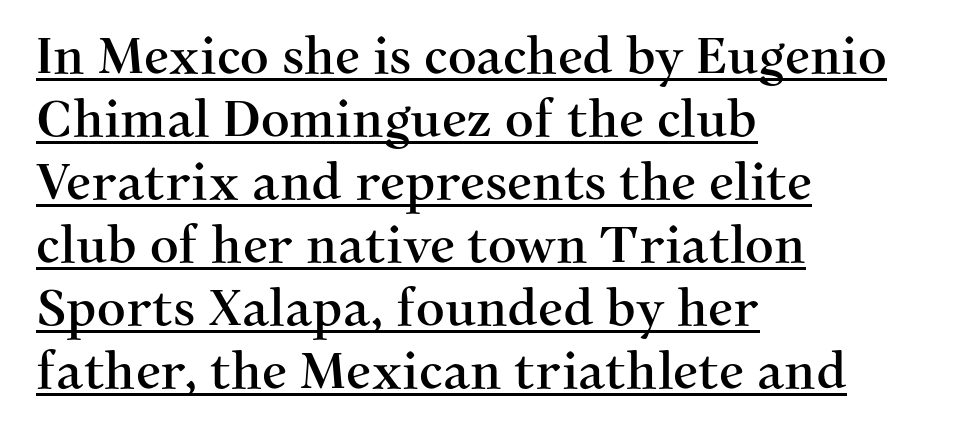
The image shows 50 px serif type, upright; set left-aligned, normal line spacing (1.26x), normal letter spacing, underlined; medium stroke contrast and a medium x-height.
